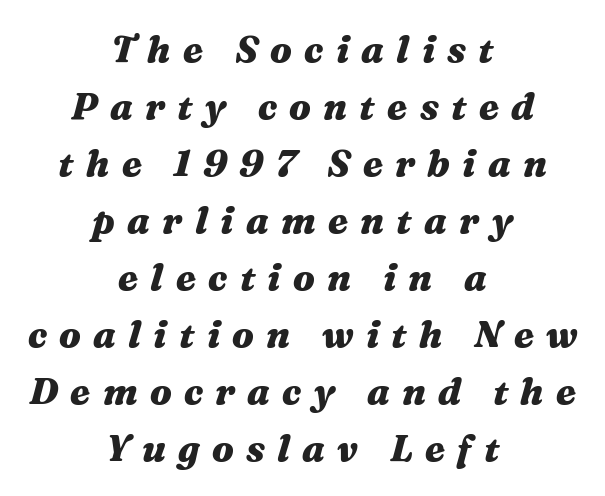
The type is letterspaced generously, with wide tracking. The font is running at its bold setting. Character widths vary here, with narrow letters taking less room than wide ones. The rag falls on both sides of this text block equally. Summary of vertical rhythm: regular, with standard interline spacing.
